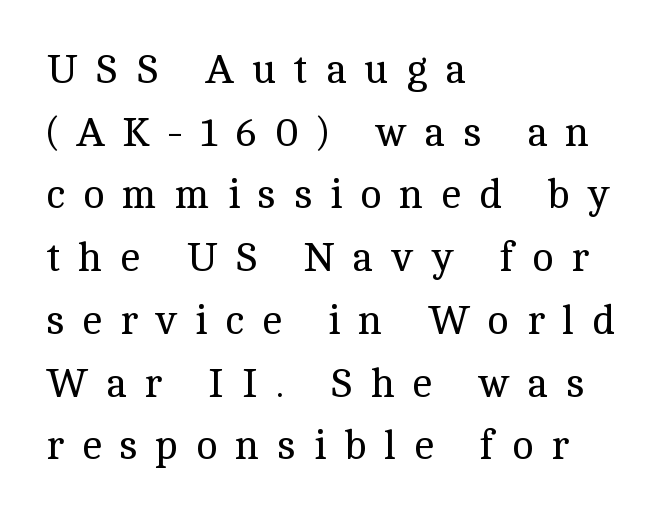
{"serif": "yes", "italic": "no", "bold": "no", "weight": "regular", "width": "normal", "x_height": "medium", "monospaced": "no", "underline": "no", "align": "left", "line_spacing": "normal", "line_spacing_ratio": 1.53, "letter_spacing": "wide", "letter_spacing_em": 0.43, "glyph_px": 41}
